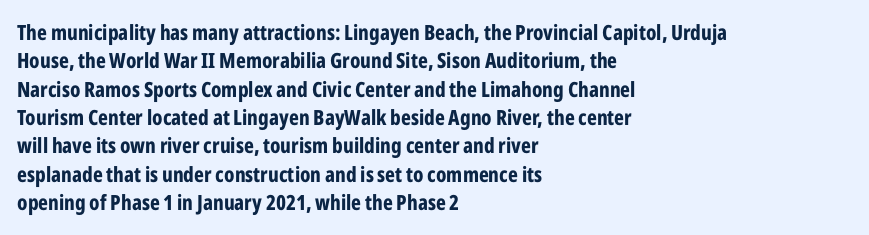
The lines in this sample share a left origin and differ only in where they stop. The block of text has a typical density, with ordinary space between rows. Posture: upright roman. The characters look thick and weighty, a clear bold. Letters rest on an invisible, unmarked baseline. There is no visible air inserted between adjacent glyphs.
